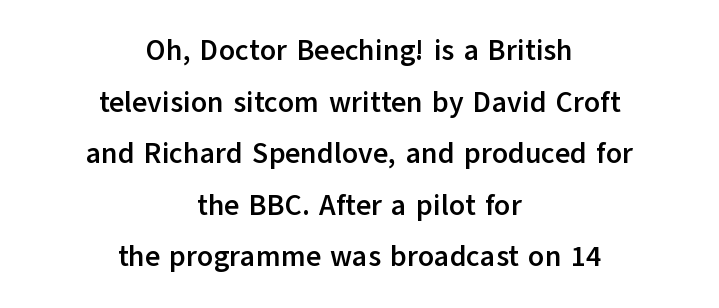
What stands out about the letter spacing? Nothing — it is the standard amount. Designer's note — italics off, roman on. The rag falls on both sides of this text block equally. Weight check: bold — yes, fully. Examine the stroke ends and you'll find no serifs. Here the designer chose a conventional face with non-uniform glyph widths.
